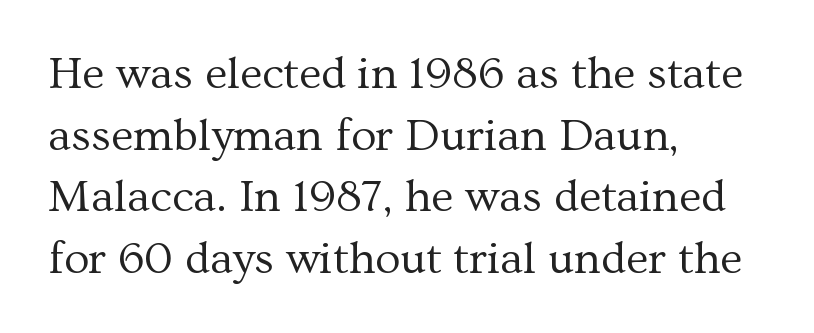
{"serif": "yes", "italic": "no", "bold": "no", "weight": "regular", "width": "normal", "stroke_contrast": "medium", "x_height": "medium", "monospaced": "no", "underline": "no", "align": "left", "line_spacing": "normal", "line_spacing_ratio": 1.34, "letter_spacing": "normal", "letter_spacing_em": 0.0, "glyph_px": 46}
